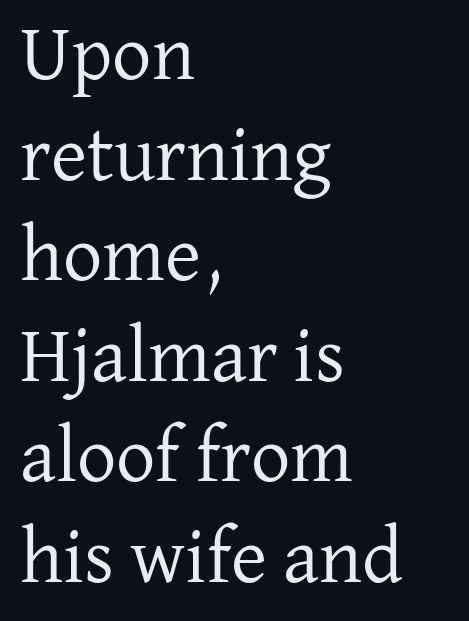
Q: Is the text bold? A: No.
Q: Is the text italic (slanted)? A: No, it is upright.
Q: Is the typeface a serif or a sans-serif typeface? A: Serif.
Q: Is the text underlined? A: No.
Q: How is the paragraph aligned? A: Left-aligned.
Q: Is the spacing between letters normal or unusually wide? A: Normal.
Q: Is the spacing between lines tight, normal or loose? A: Normal.
Q: Width (condensed, normal, or wide)? A: Normal.
Q: Stroke contrast? A: Low.
Q: x-height? A: Medium.
Q: Monospaced? A: No.
